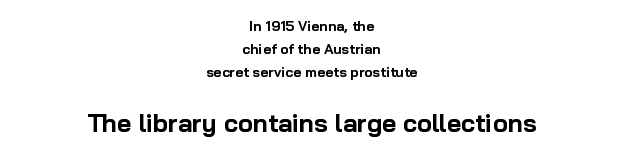
Q: Is the text bold? A: Yes.
Q: Is the text italic (slanted)? A: No, it is upright.
Q: Is the text underlined? A: No.
Q: How is the paragraph aligned? A: Centered.
Q: Is the spacing between letters normal or unusually wide? A: Normal.
Q: Is the spacing between lines tight, normal or loose? A: Normal.
Q: Which block of text is set in a larger size, the first (top) or the second (bottom)? A: The second (bottom) one.
